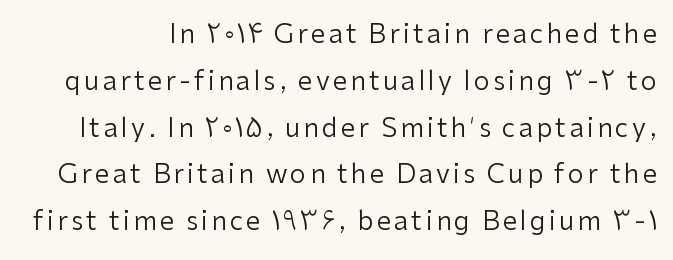
Q: Is the text bold? A: No.
Q: Is the text italic (slanted)? A: No, it is upright.
Q: Is the text underlined? A: No.
